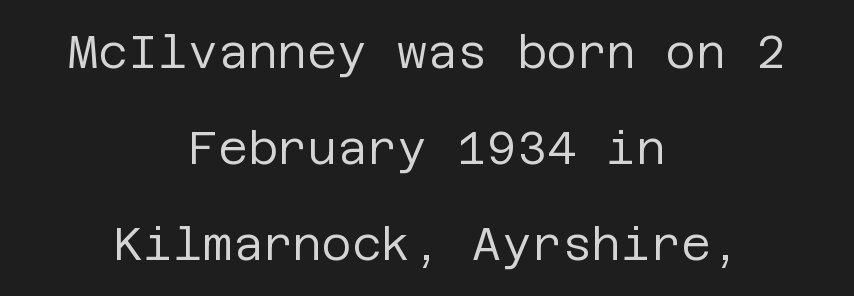
{"serif": "no", "italic": "no", "bold": "no", "weight": "regular", "width": "normal", "stroke_contrast": "low", "x_height": "large", "underline": "no", "align": "center", "line_spacing": "loose", "line_spacing_ratio": 2.09, "letter_spacing": "normal", "letter_spacing_em": 0.0, "glyph_px": 46}
